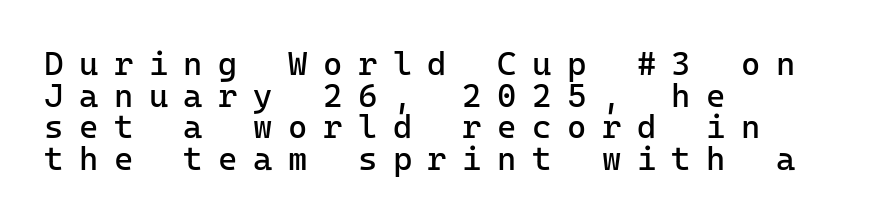
{"serif": "no", "italic": "no", "bold": "no", "weight": "regular", "width": "normal", "stroke_contrast": "low", "x_height": "medium", "monospaced": "yes", "underline": "no", "align": "left", "line_spacing": "tight", "line_spacing_ratio": 0.96, "letter_spacing": "wide", "letter_spacing_em": 0.47, "glyph_px": 33}
